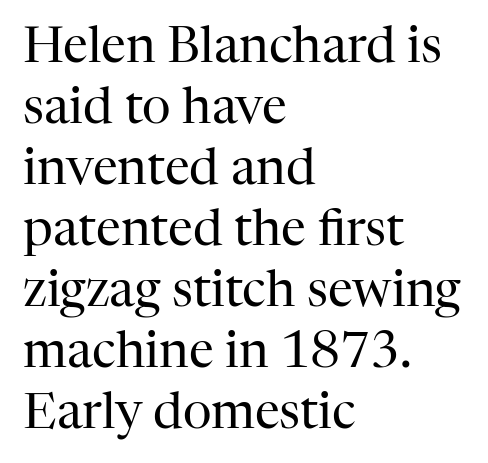
Q: Is the text bold? A: No.
Q: Is the text italic (slanted)? A: No, it is upright.
Q: Is the typeface a serif or a sans-serif typeface? A: Serif.
Q: Is the text underlined? A: No.
Q: How is the paragraph aligned? A: Left-aligned.
Q: Is the spacing between letters normal or unusually wide? A: Normal.
Q: Width (condensed, normal, or wide)? A: Normal.
Q: Stroke contrast? A: High.
Q: x-height? A: Medium.
Q: Monospaced? A: No.
